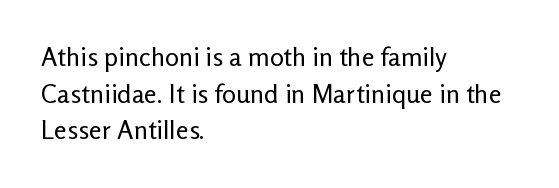
{"italic": "no", "bold": "no", "underline": "no", "align": "left", "line_spacing": "normal", "line_spacing_ratio": 1.41, "letter_spacing": "normal", "letter_spacing_em": 0.0, "glyph_px": 26}
